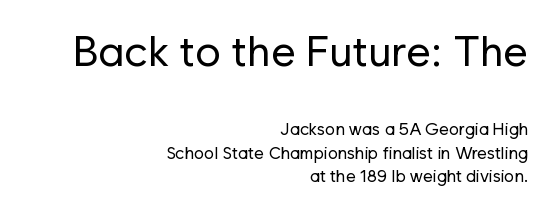
The image shows 43 px regular-weight sans-serif type, upright; set right-aligned, normal line spacing (1.37x), normal letter spacing, not underlined; the first (top) block is 2.53x larger; low stroke contrast and a medium x-height.
